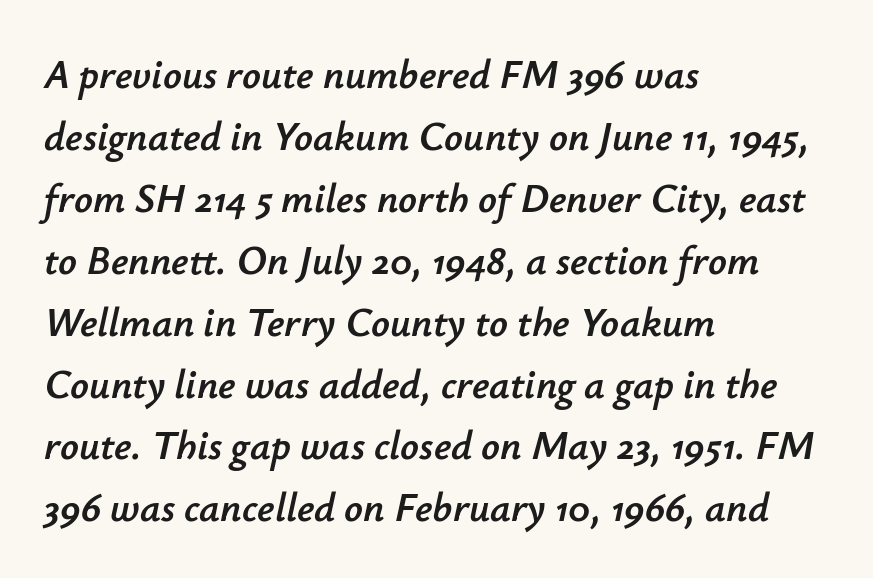
Q: Is the text italic (slanted)? A: Yes, it leans right by about 12 degrees.
Q: Is the text underlined? A: No.
Q: How is the paragraph aligned? A: Left-aligned.
Q: Is the spacing between letters normal or unusually wide? A: Normal.
Q: Is the spacing between lines tight, normal or loose? A: Normal.
Q: Width (condensed, normal, or wide)? A: Normal.
Q: Stroke contrast? A: Low.
Q: x-height? A: Small.
Q: Monospaced? A: No.
